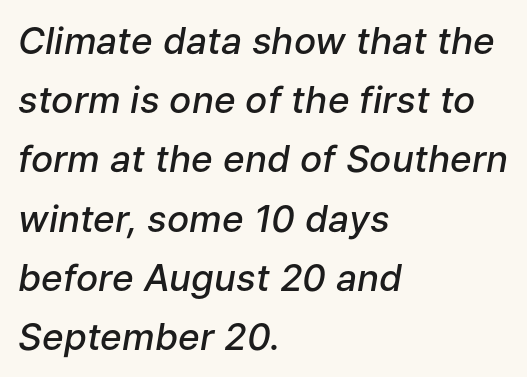
{"italic": "yes", "lean": "right", "slant_degrees": 9, "bold": "semi", "weight": "semibold", "width": "normal", "stroke_contrast": "low", "x_height": "medium", "monospaced": "no", "underline": "no", "align": "left", "line_spacing": "normal", "line_spacing_ratio": 1.6, "letter_spacing": "normal", "letter_spacing_em": 0.0, "glyph_px": 37}
